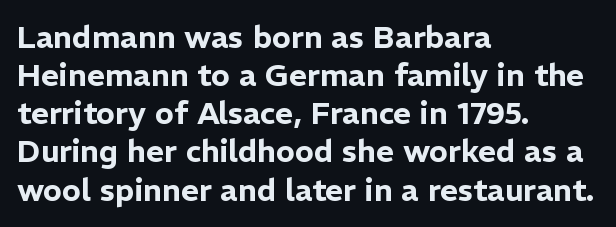
{"serif": "no", "italic": "no", "width": "normal", "stroke_contrast": "low", "x_height": "medium", "monospaced": "no", "underline": "no", "align": "left", "line_spacing_ratio": 1.23, "letter_spacing": "normal", "letter_spacing_em": 0.0, "glyph_px": 31}
